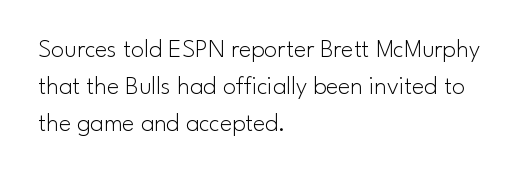
Q: Is the text bold? A: No.
Q: Is the text italic (slanted)? A: No, it is upright.
Q: Is the text underlined? A: No.
Q: How is the paragraph aligned? A: Left-aligned.
Q: Is the spacing between letters normal or unusually wide? A: Normal.
Q: Is the spacing between lines tight, normal or loose? A: Normal.
